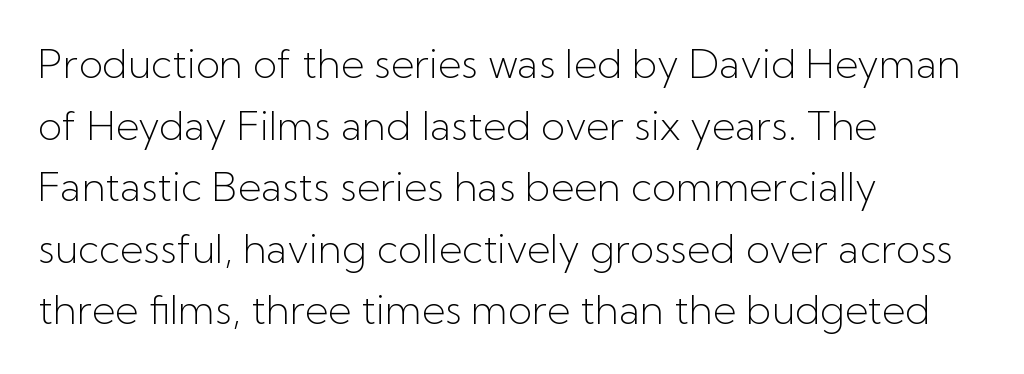
The image shows 40 px light sans-serif type, upright; set left-aligned, normal line spacing (1.54x), normal letter spacing, not underlined; low stroke contrast and a medium x-height.
